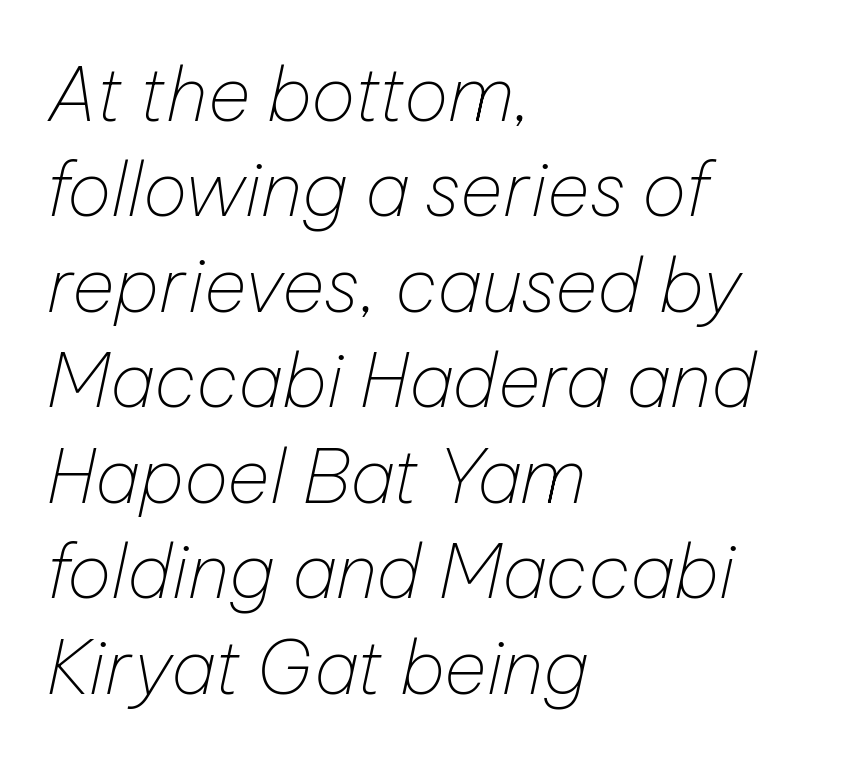
{"italic": "yes", "lean": "right", "slant_degrees": 12, "bold": "no", "weight": "thin", "width": "normal", "stroke_contrast": "low", "x_height": "medium", "monospaced": "no", "underline": "no", "align": "left", "line_spacing": "normal", "line_spacing_ratio": 1.29, "letter_spacing": "normal", "letter_spacing_em": 0.0, "glyph_px": 74}
